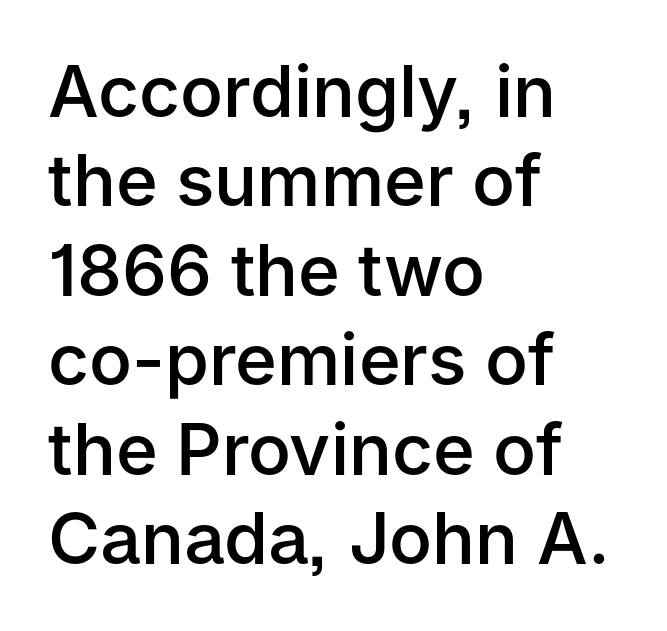
{"serif": "no", "italic": "no", "bold": "semi", "weight": "semibold", "width": "normal", "stroke_contrast": "low", "x_height": "medium", "monospaced": "no", "underline": "no", "align": "left", "line_spacing": "normal", "line_spacing_ratio": 1.26, "letter_spacing": "normal", "letter_spacing_em": 0.0, "glyph_px": 71}
